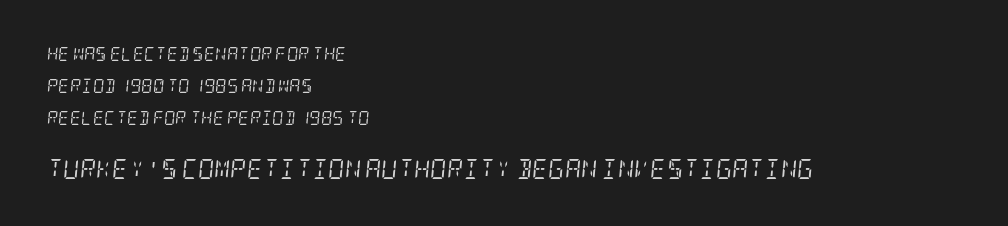
Q: Is the text bold? A: No.
Q: Is the text italic (slanted)? A: Yes, it leans right by about 5 degrees.
Q: Is the text underlined? A: No.
Q: How is the paragraph aligned? A: Left-aligned.
Q: Is the spacing between letters normal or unusually wide? A: Normal.
Q: Is the spacing between lines tight, normal or loose? A: Loose.
Q: Which block of text is set in a larger size, the first (top) or the second (bottom)? A: The second (bottom) one.
